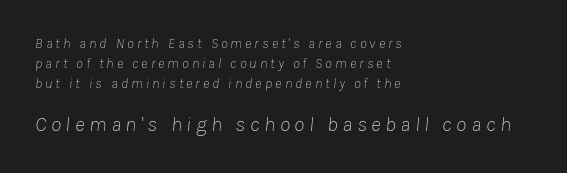
{"italic": "yes", "lean": "right", "slant_degrees": 8, "bold": "no", "underline": "no", "align": "left", "line_spacing": "normal", "line_spacing_ratio": 1.42, "letter_spacing": "wide", "letter_spacing_em": 0.22, "larger_block": "second", "size_ratio": 1.5, "glyph_px": 21}
